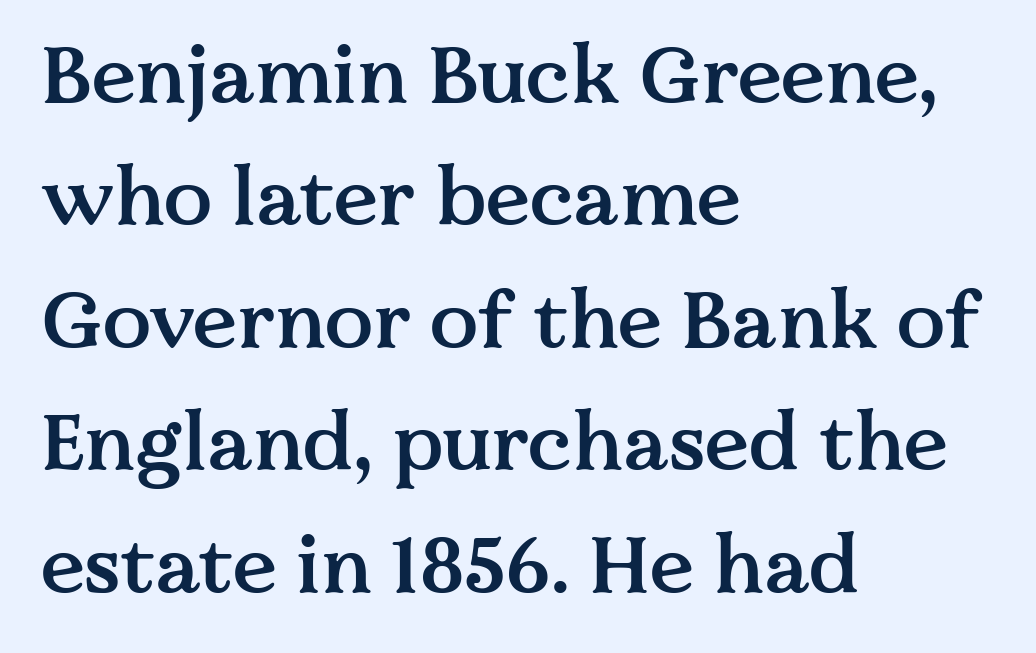
{"serif": "yes", "italic": "no", "bold": "semi", "weight": "semibold", "width": "normal", "stroke_contrast": "medium", "x_height": "medium", "monospaced": "no", "underline": "no", "align": "left", "line_spacing": "normal", "line_spacing_ratio": 1.53, "letter_spacing": "normal", "letter_spacing_em": 0.0, "glyph_px": 80}
